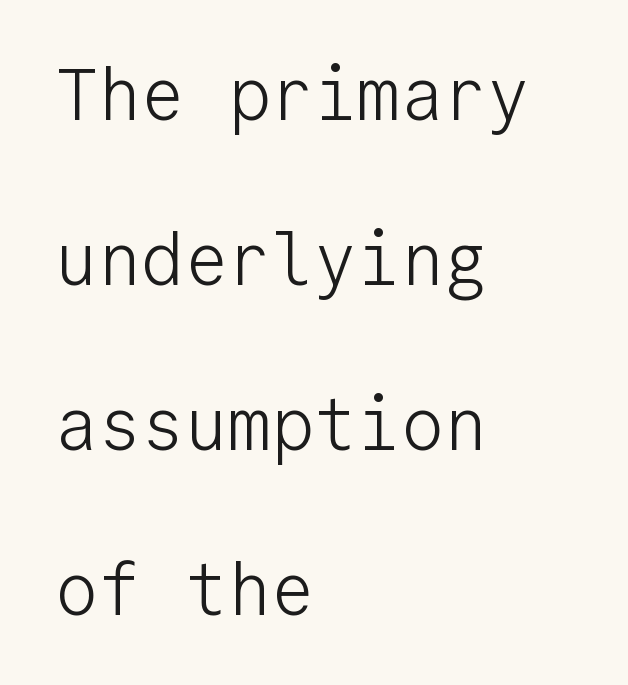
The image shows 72 px light sans-serif type, upright, monospaced; set left-aligned, loose line spacing (2.29x), normal letter spacing, not underlined; low stroke contrast and a medium x-height.
